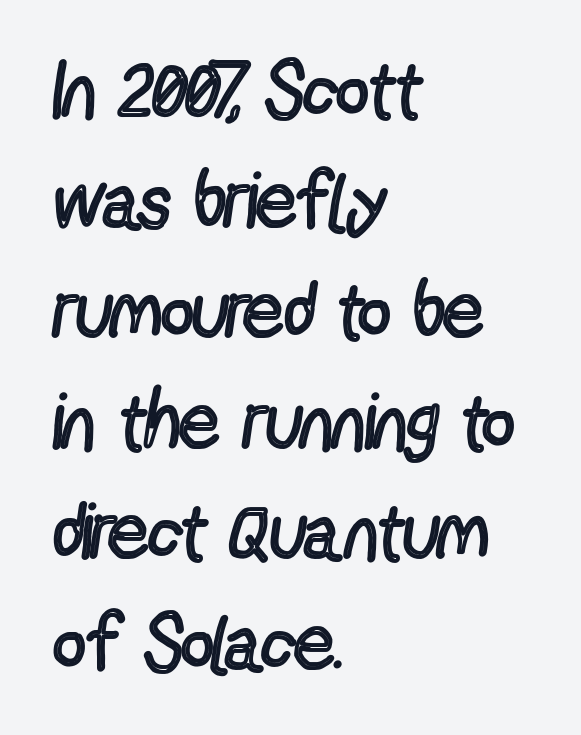
{"serif": "no", "bold": "no", "weight": "regular", "width": "condensed", "x_height": "medium", "monospaced": "no", "underline": "no", "align": "left", "line_spacing": "normal", "line_spacing_ratio": 1.4, "letter_spacing": "normal", "letter_spacing_em": 0.0, "glyph_px": 79}
